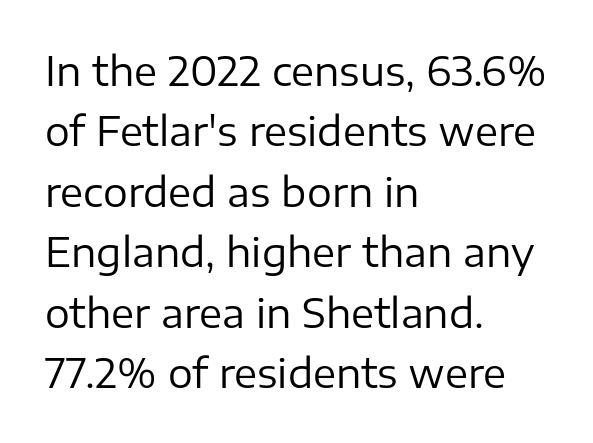
Q: Is the text bold? A: No.
Q: Is the text italic (slanted)? A: No, it is upright.
Q: Is the typeface a serif or a sans-serif typeface? A: Sans-serif.
Q: Is the text underlined? A: No.
Q: How is the paragraph aligned? A: Left-aligned.
Q: Is the spacing between letters normal or unusually wide? A: Normal.
Q: Is the spacing between lines tight, normal or loose? A: Normal.
Q: Width (condensed, normal, or wide)? A: Normal.
Q: Stroke contrast? A: Low.
Q: x-height? A: Medium.
Q: Monospaced? A: No.
